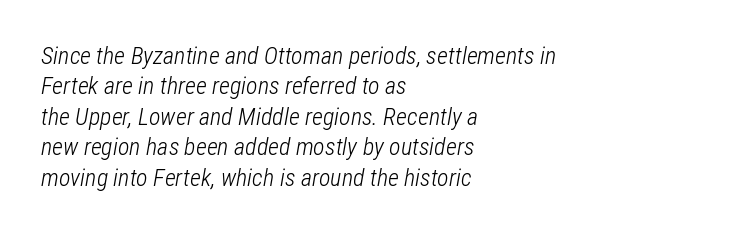
Designer's note — italics engaged. Short note: letters normally spaced. The typesetting does not lean heavy: it is not bold. This rendering features lettering with no underline. The typesetter chose a ragged-right arrangement here. Notice how descenders clear the ascenders below comfortably — that's standard leading.
